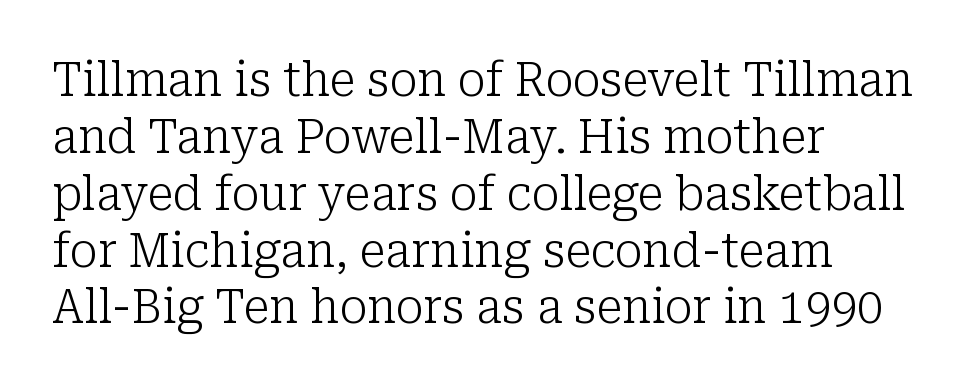
The letters advance in unequal steps, a hallmark of proportional type. The horizontal fit of the characters is conventional and even. The rendering anchors every line to the left-hand side. Unlike a clean sans, this face finishes its strokes with serifs. Letters rest on an invisible, unmarked baseline.
